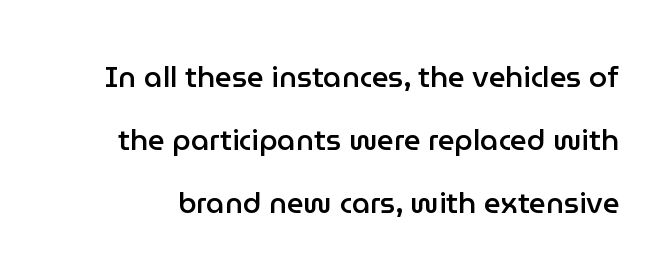
Q: Is the text bold? A: Semi-bold.
Q: Is the text italic (slanted)? A: No, it is upright.
Q: Is the typeface a serif or a sans-serif typeface? A: Sans-serif.
Q: Is the text underlined? A: No.
Q: Is the spacing between letters normal or unusually wide? A: Normal.
Q: Is the spacing between lines tight, normal or loose? A: Loose.
Q: Width (condensed, normal, or wide)? A: Normal.
Q: Stroke contrast? A: Low.
Q: x-height? A: Medium.
Q: Monospaced? A: No.
